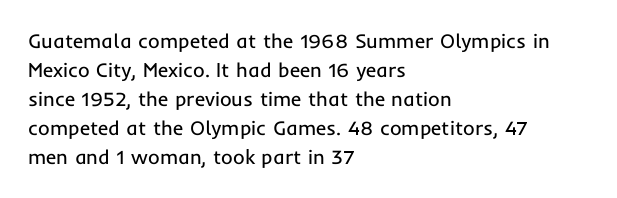
Beneath every word, the page is bare. Stems here are at most as thick as an everyday book face. When letters stand straight like this, we call the style roman or upright. This rendering leaves character spacing at its baseline value. The rendering uses a moderate line-height, typical for paragraphs.
